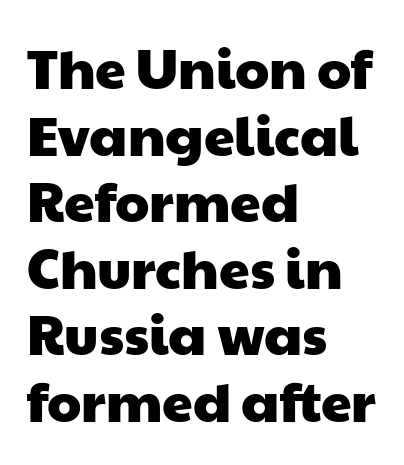
Q: Is the typeface a serif or a sans-serif typeface? A: Sans-serif.
Q: Is the text underlined? A: No.
Q: How is the paragraph aligned? A: Left-aligned.
Q: Is the spacing between letters normal or unusually wide? A: Normal.
Q: Width (condensed, normal, or wide)? A: Wide.
Q: Stroke contrast? A: Low.
Q: x-height? A: Medium.
Q: Monospaced? A: No.
